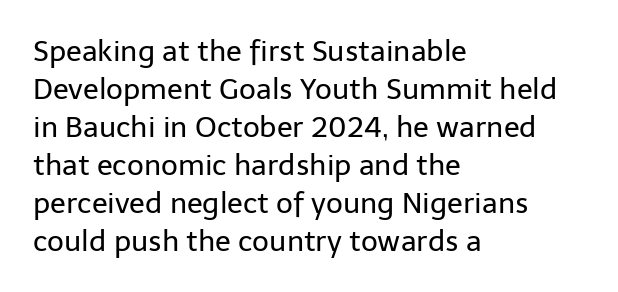
The image shows 29 px regular-weight sans-serif type, upright; set left-aligned, normal line spacing (1.31x), normal letter spacing, not underlined; low stroke contrast and a medium x-height.
